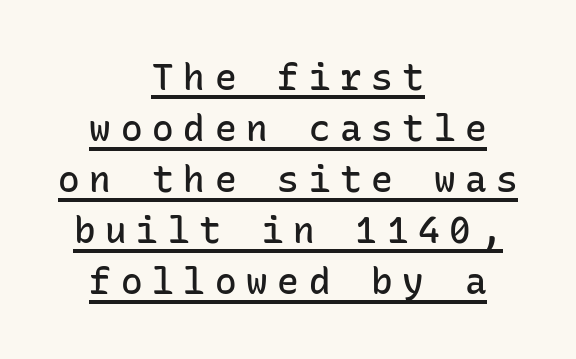
Stroke terminals: plain, sans-serif. Letter spacing: wide. A roman cut, with each character standing at attention. Weight check: semibold — heavier than regular, not quite bold.
